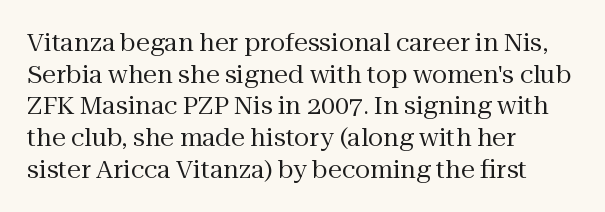
Q: Is the text bold? A: No.
Q: Is the text italic (slanted)? A: No, it is upright.
Q: Is the text underlined? A: No.
Q: How is the paragraph aligned? A: Left-aligned.
Q: Is the spacing between letters normal or unusually wide? A: Normal.
Q: Is the spacing between lines tight, normal or loose? A: Normal.
